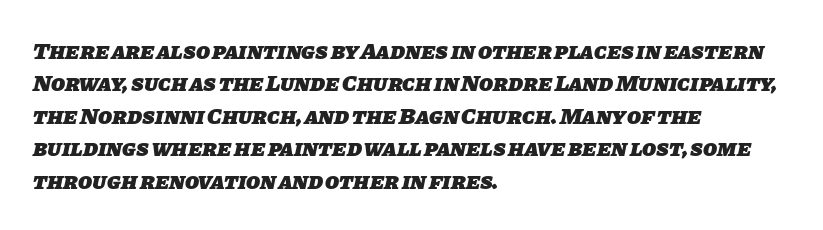
The image shows 23 px bold type; set left-aligned, normal line spacing (1.41x), normal letter spacing, not underlined.
